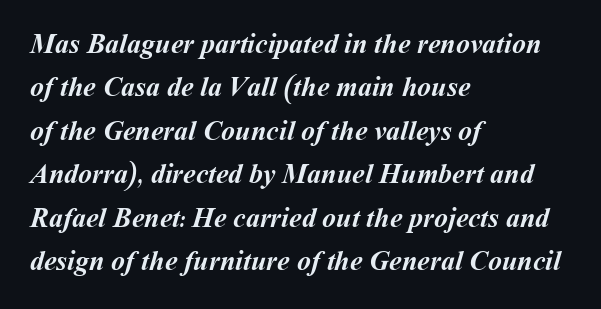
The image shows 28 px semibold type; set left-aligned, normal line spacing (1.55x), normal letter spacing, not underlined; medium stroke contrast and a medium x-height.
